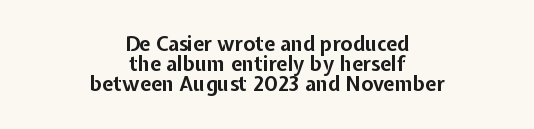
Q: Is the text bold? A: Yes.
Q: Is the text italic (slanted)? A: No, it is upright.
Q: Is the text underlined? A: No.
Q: How is the paragraph aligned? A: Centered.
Q: Is the spacing between letters normal or unusually wide? A: Normal.
Q: Is the spacing between lines tight, normal or loose? A: Tight.
